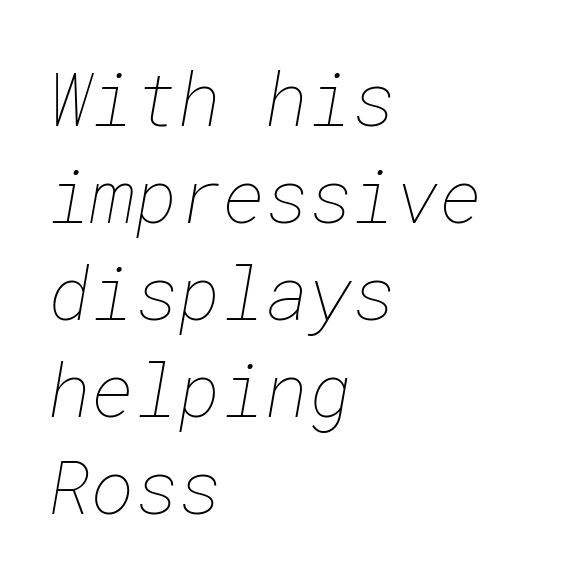
The image shows 74 px thin type; set left-aligned, normal line spacing (1.31x), normal letter spacing, not underlined; low stroke contrast and a medium x-height.
